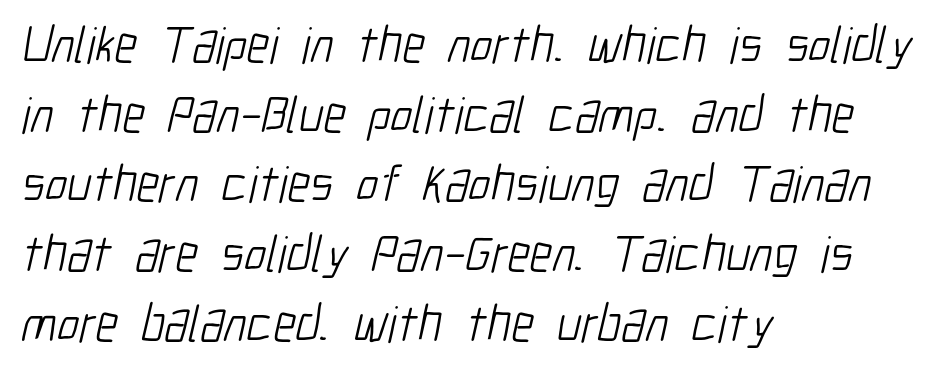
{"serif": "no", "bold": "no", "weight": "light", "width": "condensed", "stroke_contrast": "low", "x_height": "medium", "monospaced": "no", "underline": "no", "align": "left", "line_spacing": "normal", "line_spacing_ratio": 1.34, "letter_spacing": "normal", "letter_spacing_em": 0.0, "glyph_px": 52}
